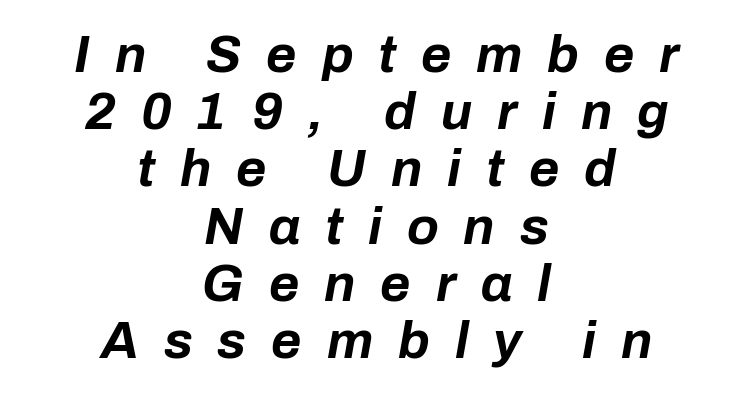
Q: Is the text bold? A: Yes.
Q: Is the text italic (slanted)? A: Yes, it leans right by about 10 degrees.
Q: Is the text underlined? A: No.
Q: How is the paragraph aligned? A: Centered.
Q: Is the spacing between letters normal or unusually wide? A: Unusually wide.
Q: Is the spacing between lines tight, normal or loose? A: Tight.
Q: Width (condensed, normal, or wide)? A: Normal.
Q: Stroke contrast? A: Low.
Q: x-height? A: Medium.
Q: Monospaced? A: No.
